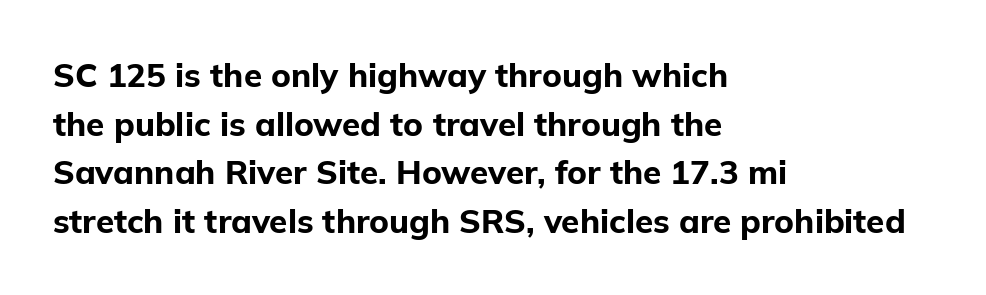
{"serif": "no", "italic": "no", "bold": "yes", "weight": "bold", "width": "normal", "stroke_contrast": "low", "x_height": "medium", "monospaced": "no", "underline": "no", "align": "left", "line_spacing": "normal", "line_spacing_ratio": 1.47, "letter_spacing": "normal", "letter_spacing_em": 0.0, "glyph_px": 33}
